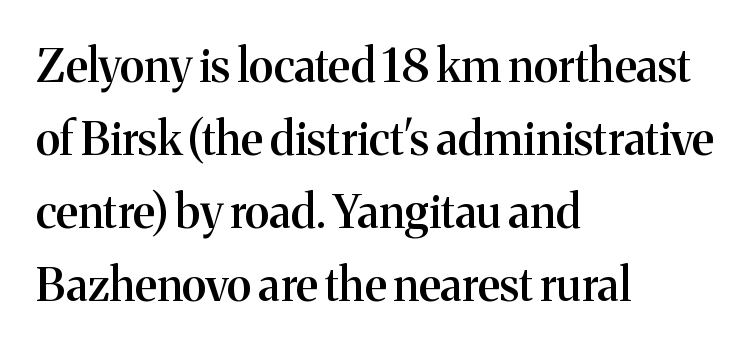
The image shows 46 px semibold serif type, upright; set left-aligned, normal line spacing (1.59x), normal letter spacing, not underlined; medium stroke contrast and a medium x-height.
